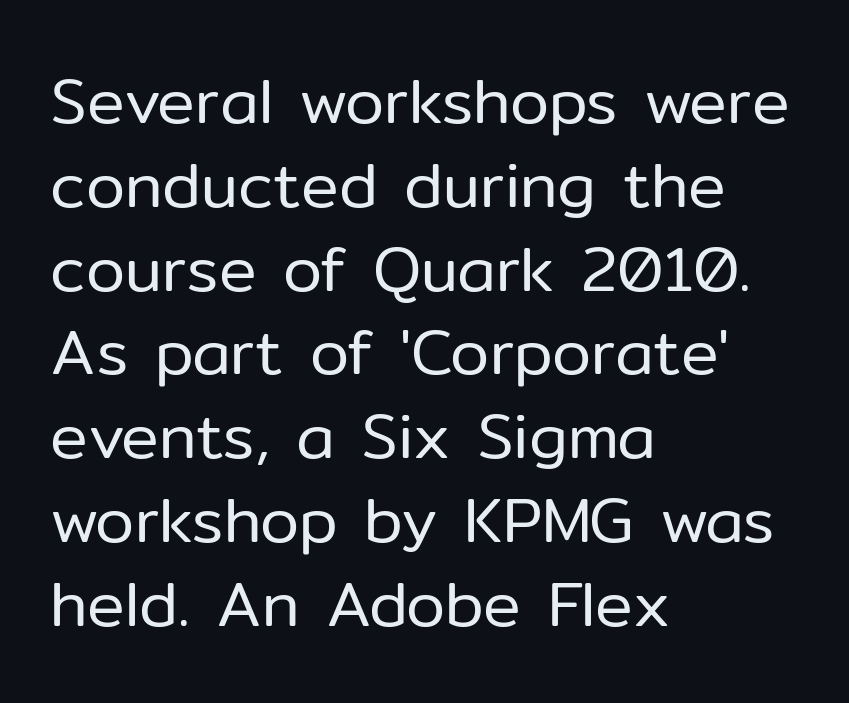
Bold? No — there's no thickening of the strokes. How are the letters spaced? Ordinarily, with no added tracking. Quick note: not italic, upright. Glance below the letters and you will spot only blank space.
